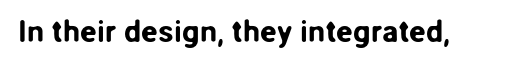
Italic? Not at all — the glyphs are vertical. Descender tails drop into unmarked territory. The glyphs in this specimen are sans serif. Spacing between characters is what you'd get straight out of the box.
